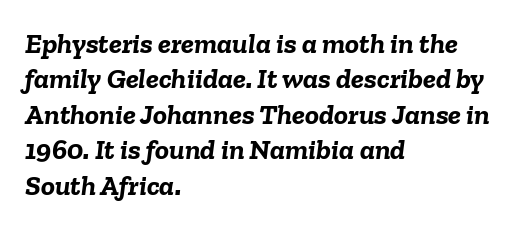
The image shows 29 px semibold type, italic (leaning right); set left-aligned, line spacing 1.22x, normal letter spacing, not underlined; low stroke contrast and a medium x-height.
